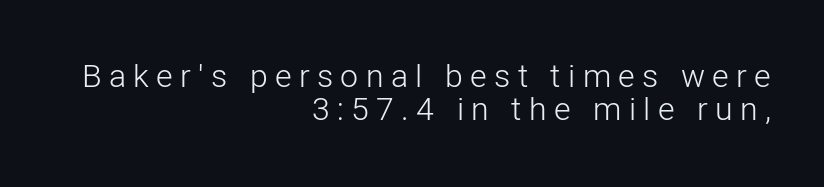
The image shows 32 px light sans-serif type, upright; set right-aligned, tight line spacing (1.02x), unusually wide letter spacing (+0.23 em), not underlined; low stroke contrast and a medium x-height.
